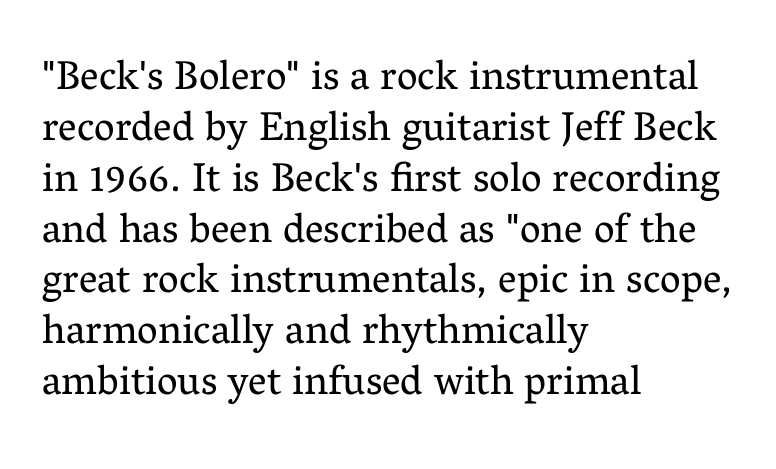
{"serif": "yes", "italic": "no", "bold": "no", "weight": "regular", "width": "normal", "stroke_contrast": "medium", "x_height": "medium", "monospaced": "no", "underline": "no", "align": "left", "line_spacing_ratio": 1.24, "letter_spacing": "normal", "letter_spacing_em": 0.0, "glyph_px": 41}
